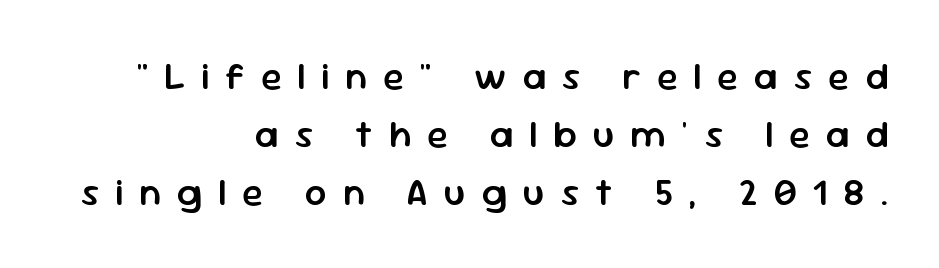
Type without underlining. Rendered with straight, roman letterforms. Font category for this specimen: sans-serif. Weight: semibold (demi). Baseline-to-baseline distance is the conventional proportion of letter height.
